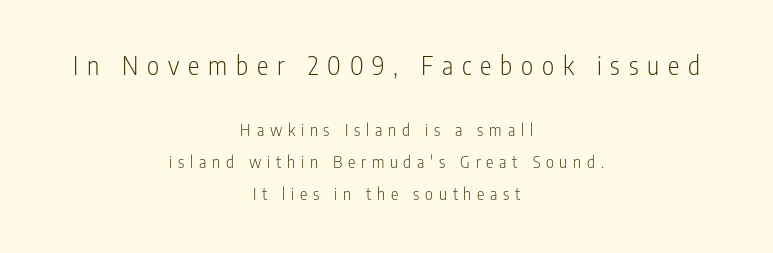
The image shows 26 px text type, upright; set centered, line spacing 1.89x, unusually wide letter spacing (+0.34 em), not underlined; the first (top) block is 1.53x larger.
